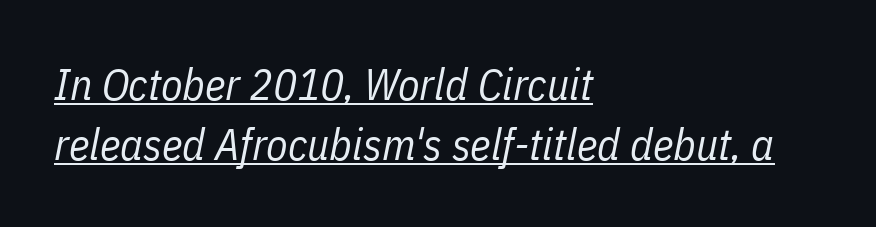
Q: Is the text bold? A: No.
Q: Is the text italic (slanted)? A: Yes, it leans right by about 11 degrees.
Q: Is the text underlined? A: Yes.
Q: How is the paragraph aligned? A: Left-aligned.
Q: Is the spacing between letters normal or unusually wide? A: Normal.
Q: Is the spacing between lines tight, normal or loose? A: Normal.
Q: Width (condensed, normal, or wide)? A: Condensed.
Q: Stroke contrast? A: Low.
Q: x-height? A: Medium.
Q: Monospaced? A: No.
